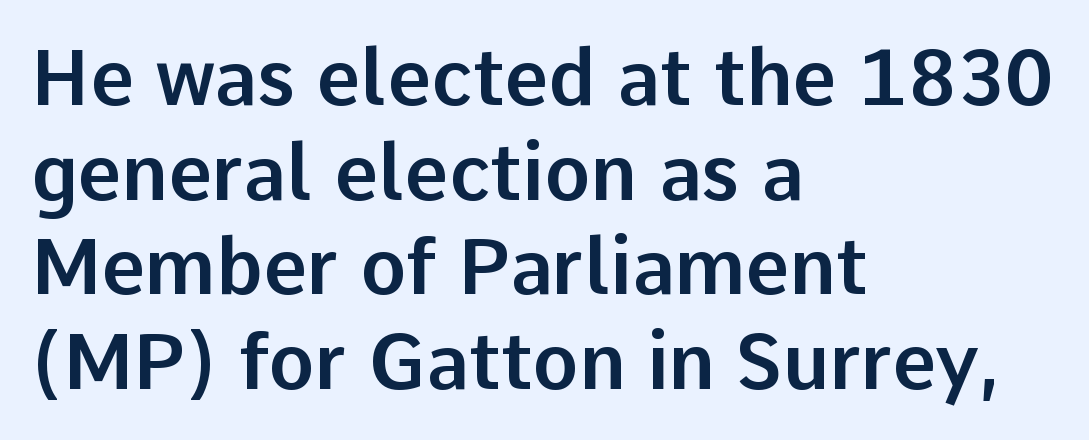
Letter spacing: default. Italic? Not at all — the glyphs are vertical. Note: no serifs on the glyphs. Proportional: the letters do not fall into vertical columns. Leftover space on each line is placed entirely after the last word. The passage shown is not underscored anywhere.
